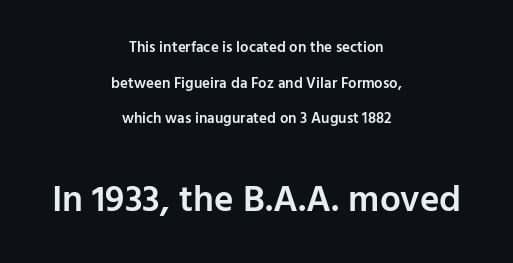
The image shows 37 px semibold sans-serif type, upright; set centered, loose line spacing (2.38x), normal letter spacing, not underlined; the second (bottom) block is 2.47x larger; low stroke contrast and a medium x-height.
